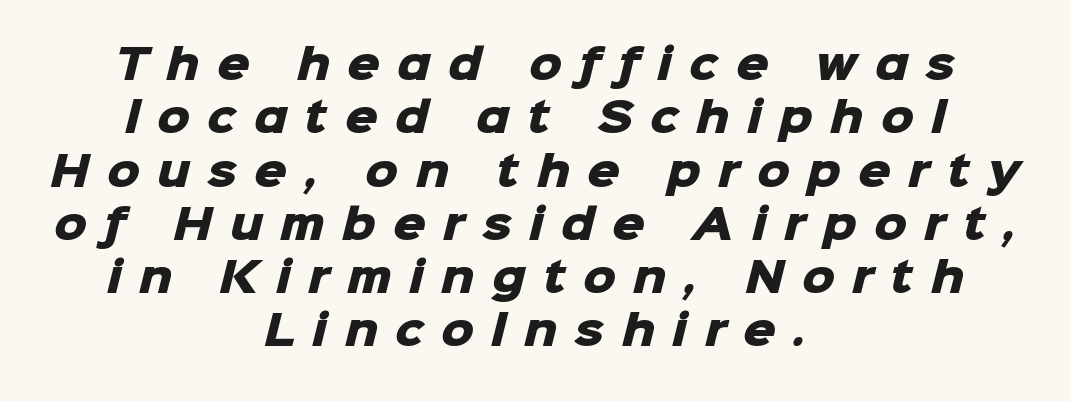
The rendering uses natural spacing where letterforms have individual widths. Observe the absence of serifs on each vertical stroke in this sample. Check the space under the baseline: it is left empty. The passage shown stacks its lines at a standard gap. The gaps between neighbouring characters are conspicuously large. Notice how thick the strokes are: this is what a full bold looks like.
